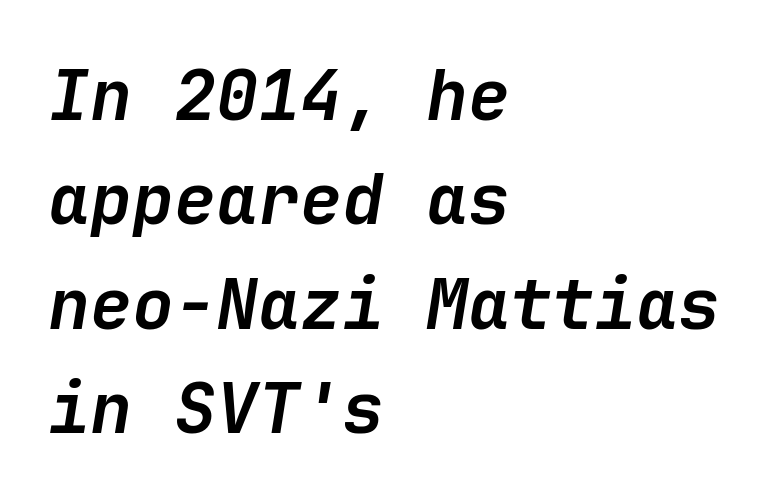
The image shows 70 px semibold type, italic (leaning right); set left-aligned, normal line spacing (1.49x), normal letter spacing, not underlined; low stroke contrast and a medium x-height.
